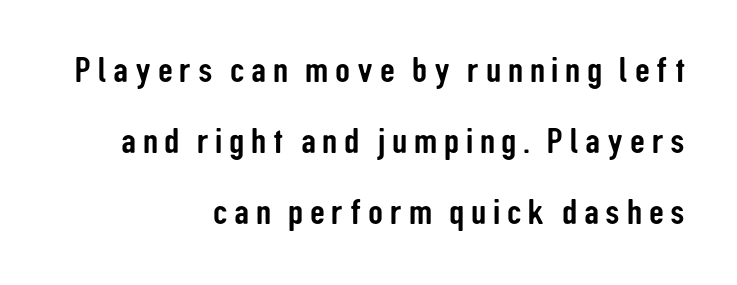
The image shows 37 px condensed sans-serif type, upright; set right-aligned, loose line spacing (1.92x), not underlined; low stroke contrast and a medium x-height.
